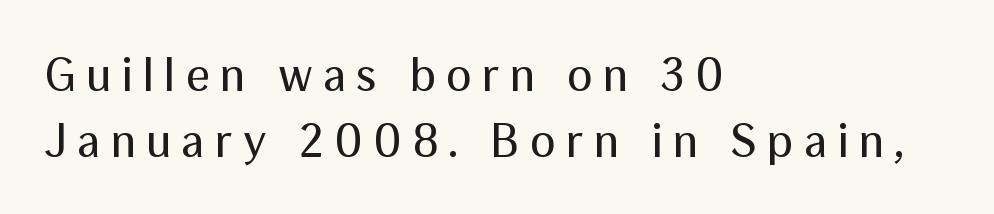
Q: Is the text bold? A: No.
Q: Is the text italic (slanted)? A: No, it is upright.
Q: Is the typeface a serif or a sans-serif typeface? A: Sans-serif.
Q: Is the text underlined? A: No.
Q: How is the paragraph aligned? A: Left-aligned.
Q: Is the spacing between letters normal or unusually wide? A: Unusually wide.
Q: Is the spacing between lines tight, normal or loose? A: Normal.
Q: Width (condensed, normal, or wide)? A: Normal.
Q: Stroke contrast? A: Medium.
Q: x-height? A: Medium.
Q: Monospaced? A: No.
